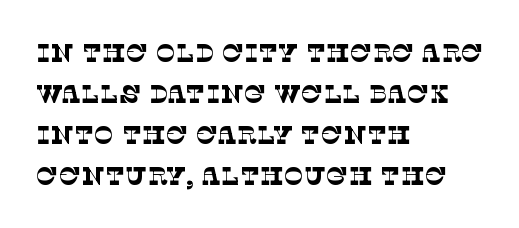
Layout note: lines flush left. Stroke mass is kept to a normal reading level or below. Each word holds together tightly as a unit, with standard inter-letter gaps. The passage shown stacks its lines at a standard gap.
